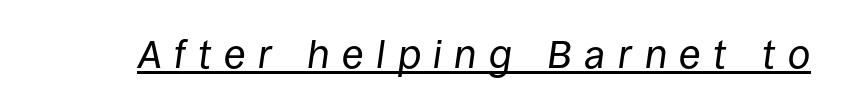
Q: Is the text bold? A: No.
Q: Is the text italic (slanted)? A: Yes, it leans right by about 8 degrees.
Q: Is the text underlined? A: Yes.
Q: Is the spacing between letters normal or unusually wide? A: Unusually wide.
Q: Width (condensed, normal, or wide)? A: Normal.
Q: Stroke contrast? A: Low.
Q: x-height? A: Large.
Q: Monospaced? A: No.
